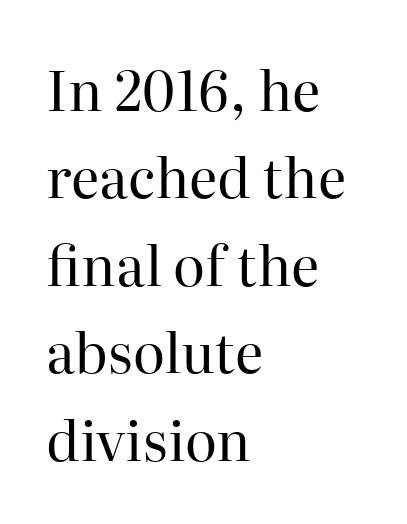
Q: Is the text bold? A: No.
Q: Is the text italic (slanted)? A: No, it is upright.
Q: Is the typeface a serif or a sans-serif typeface? A: Serif.
Q: Is the text underlined? A: No.
Q: How is the paragraph aligned? A: Left-aligned.
Q: Is the spacing between letters normal or unusually wide? A: Normal.
Q: Is the spacing between lines tight, normal or loose? A: Normal.
Q: Width (condensed, normal, or wide)? A: Normal.
Q: Stroke contrast? A: High.
Q: x-height? A: Medium.
Q: Monospaced? A: No.
